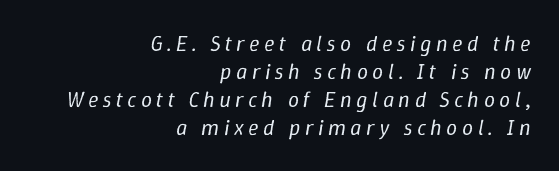
{"italic": "yes", "lean": "right", "slant_degrees": 9, "bold": "no", "underline": "no", "align": "right", "line_spacing": "normal", "line_spacing_ratio": 1.28, "letter_spacing": "wide", "letter_spacing_em": 0.2, "glyph_px": 22}
